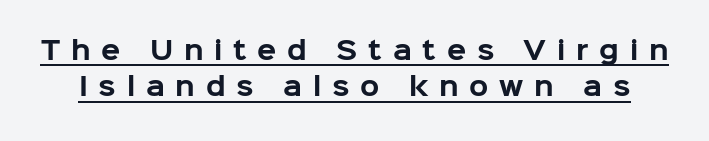
The image shows 25 px bold type, upright; set normal line spacing (1.45x), unusually wide letter spacing (+0.43 em), underlined.
